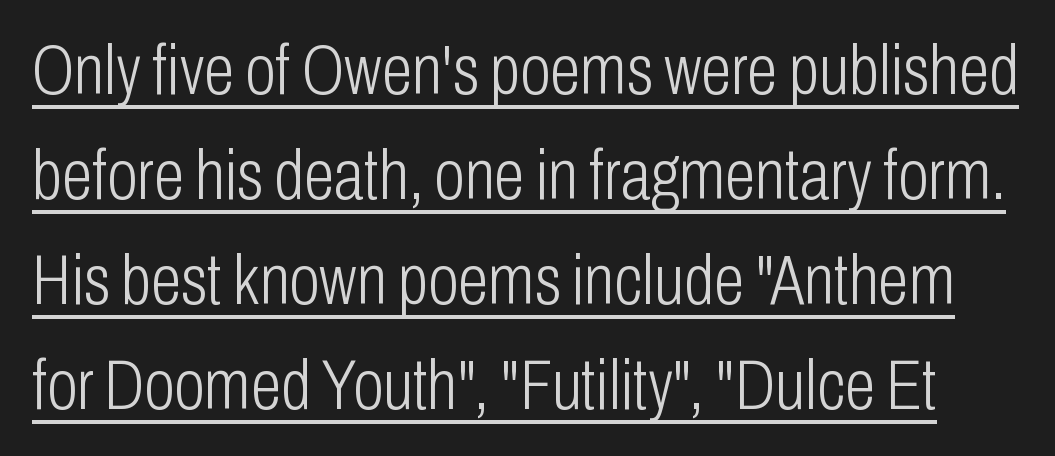
Q: Is the text bold? A: No.
Q: Is the text italic (slanted)? A: No, it is upright.
Q: Is the typeface a serif or a sans-serif typeface? A: Sans-serif.
Q: Is the text underlined? A: Yes.
Q: Is the spacing between letters normal or unusually wide? A: Normal.
Q: Is the spacing between lines tight, normal or loose? A: Normal.
Q: Width (condensed, normal, or wide)? A: Condensed.
Q: Stroke contrast? A: Low.
Q: x-height? A: Medium.
Q: Monospaced? A: No.
